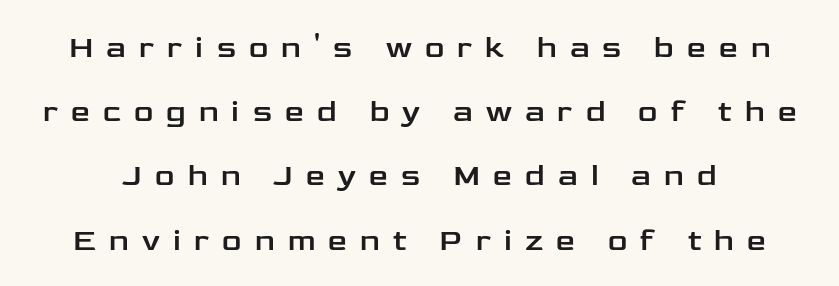
Q: Is the text italic (slanted)? A: No, it is upright.
Q: Is the typeface a serif or a sans-serif typeface? A: Sans-serif.
Q: Is the text underlined? A: No.
Q: Is the spacing between letters normal or unusually wide? A: Unusually wide.
Q: Is the spacing between lines tight, normal or loose? A: Loose.
Q: Width (condensed, normal, or wide)? A: Wide.
Q: Stroke contrast? A: Low.
Q: x-height? A: Medium.
Q: Monospaced? A: No.
